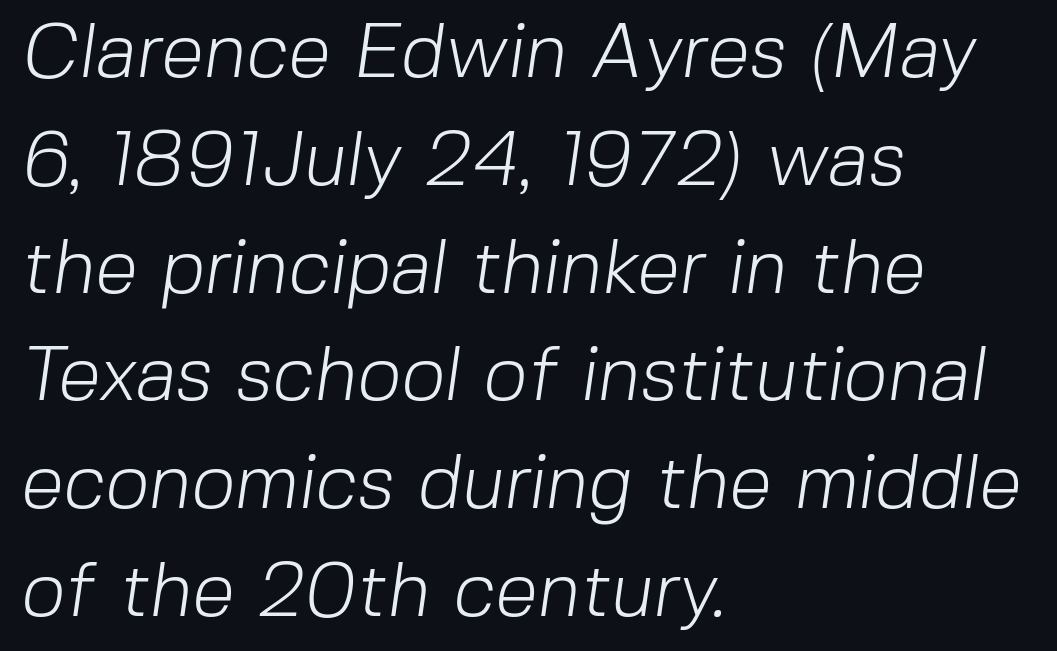
Stroke mass is kept to a normal reading level or below. I'd call this a sans setting — the letters go barefoot. Successive baselines arrive at the customary interval. The passage is arranged the way most books set body copy — flush left. Caption: standard tracking, unaltered. Looks like regular typesetting: each glyph gets only the width it needs.
